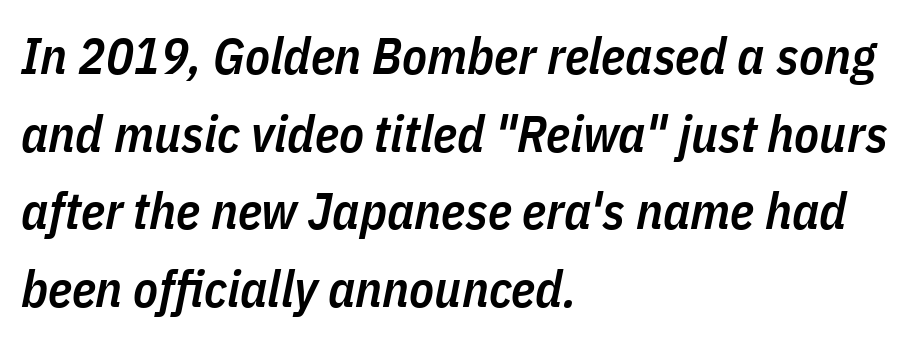
Q: Is the text bold? A: Semi-bold.
Q: Is the text italic (slanted)? A: Yes, it leans right by about 11 degrees.
Q: Is the text underlined? A: No.
Q: How is the paragraph aligned? A: Left-aligned.
Q: Is the spacing between letters normal or unusually wide? A: Normal.
Q: Is the spacing between lines tight, normal or loose? A: Normal.
Q: Width (condensed, normal, or wide)? A: Condensed.
Q: Stroke contrast? A: Low.
Q: x-height? A: Medium.
Q: Monospaced? A: No.
